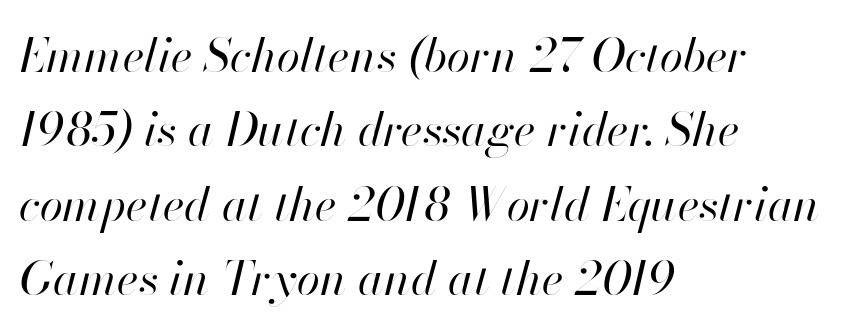
{"italic": "yes", "lean": "right", "slant_degrees": 13, "bold": "no", "weight": "regular", "width": "normal", "stroke_contrast": "high", "x_height": "small", "monospaced": "no", "underline": "no", "align": "left", "line_spacing": "normal", "line_spacing_ratio": 1.58, "letter_spacing": "normal", "letter_spacing_em": 0.0, "glyph_px": 47}
